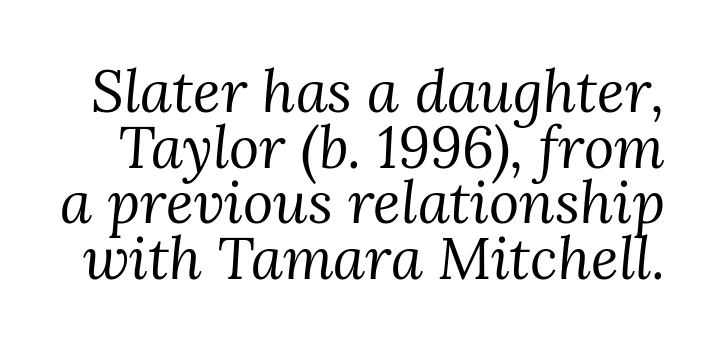
{"serif": "yes", "italic": "yes", "lean": "right", "slant_degrees": 3, "bold": "no", "weight": "regular", "width": "normal", "stroke_contrast": "medium", "x_height": "medium", "monospaced": "no", "underline": "no", "line_spacing": "tight", "line_spacing_ratio": 0.96, "letter_spacing": "normal", "letter_spacing_em": 0.0, "glyph_px": 58}
